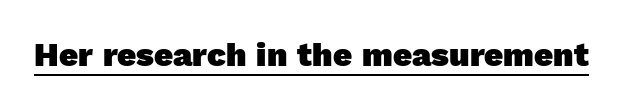
Strokes here are thick enough to call this a true bold. The rendering uses the underline text-decoration. A sans-serif font was chosen for this passage. Short note: letters normally spaced.
